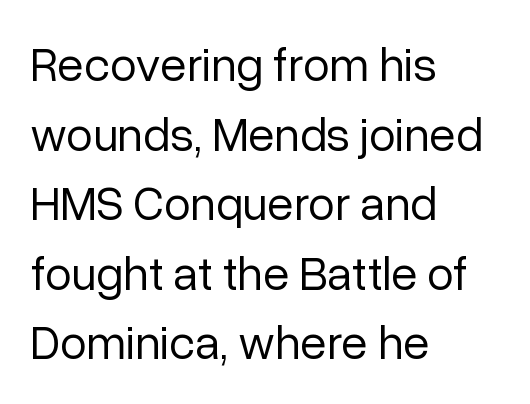
Glyph-to-glyph distance matches everyday printed text. The rendering anchors every line to the left-hand side. Font category for this specimen: sans-serif. Line spacing here is normal. Glance below the letters and you will spot only blank space.
